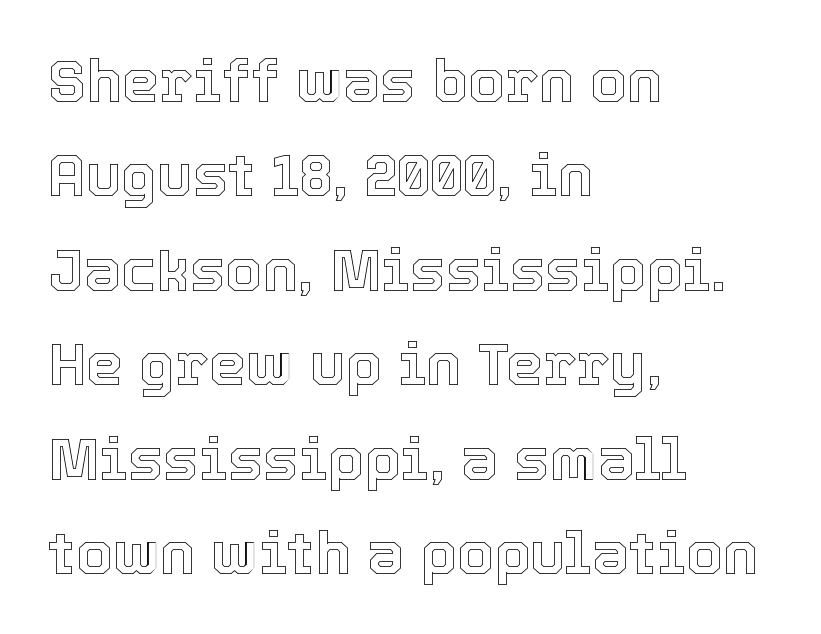
{"italic": "no", "width": "normal", "x_height": "medium", "monospaced": "no", "underline": "no", "align": "left", "line_spacing": "normal", "line_spacing_ratio": 1.6, "letter_spacing": "normal", "letter_spacing_em": 0.0, "glyph_px": 59}
